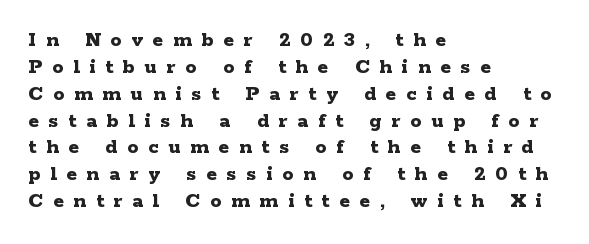
{"italic": "no", "bold": "yes", "underline": "no", "align": "left", "line_spacing_ratio": 1.22, "letter_spacing": "wide", "letter_spacing_em": 0.45, "glyph_px": 22}
